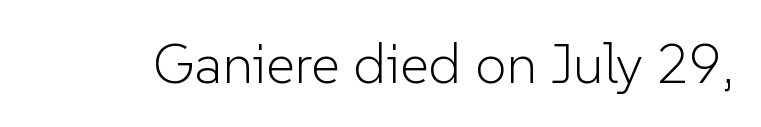
The image shows 56 px light sans-serif type, upright; set normal letter spacing, not underlined; low stroke contrast and a medium x-height.
